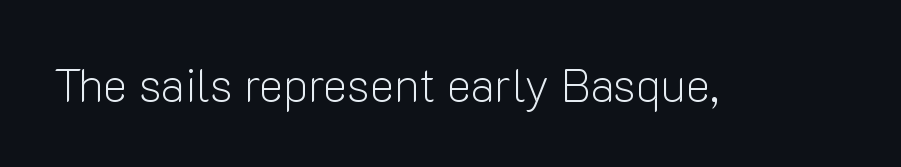
{"serif": "no", "italic": "no", "bold": "no", "weight": "light", "width": "normal", "stroke_contrast": "low", "x_height": "medium", "monospaced": "no", "underline": "no", "letter_spacing": "normal", "letter_spacing_em": 0.0, "glyph_px": 46}
